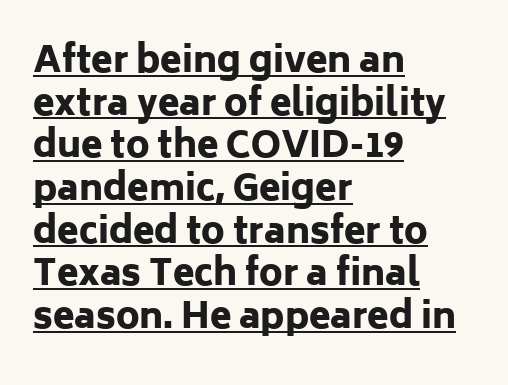
The image shows 35 px heavy sans-serif type, upright; set left-aligned, line spacing 1.22x, normal letter spacing, underlined; low stroke contrast and a medium x-height.
